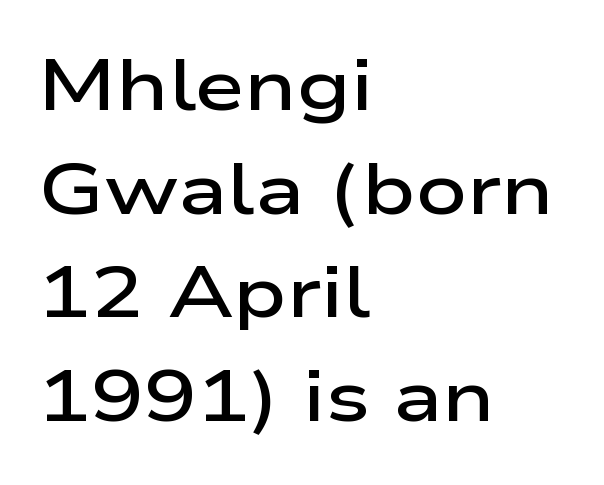
{"serif": "no", "italic": "no", "bold": "semi", "weight": "semibold", "width": "wide", "stroke_contrast": "low", "x_height": "medium", "monospaced": "no", "underline": "no", "align": "left", "line_spacing": "normal", "line_spacing_ratio": 1.46, "letter_spacing": "normal", "letter_spacing_em": 0.0, "glyph_px": 71}
